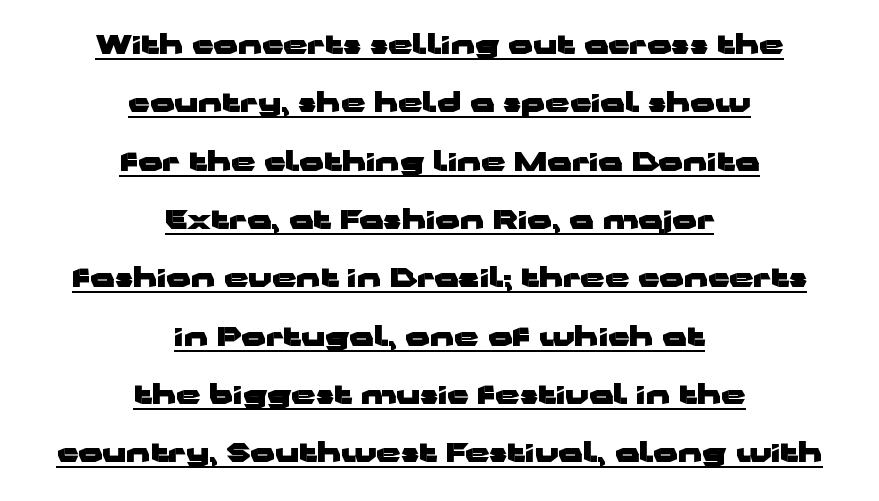
{"italic": "no", "bold": "yes", "underline": "yes", "align": "center", "line_spacing": "loose", "line_spacing_ratio": 2.16, "letter_spacing": "normal", "letter_spacing_em": 0.0, "glyph_px": 27}
